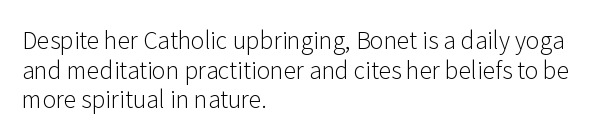
The lines sit at an ordinary, default distance from one another. The rag falls on the right side of this text block. The characters are drawn with everyday or finer stroke widths. Descender tails drop into unmarked territory.
